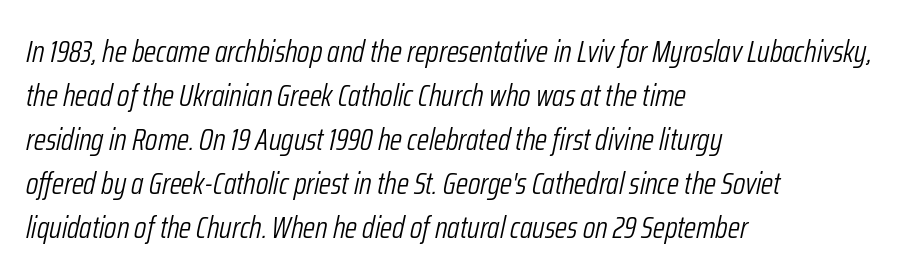
The image shows 31 px light, condensed type, italic (leaning right); set left-aligned, normal line spacing (1.42x), normal letter spacing, not underlined; low stroke contrast and a medium x-height.
